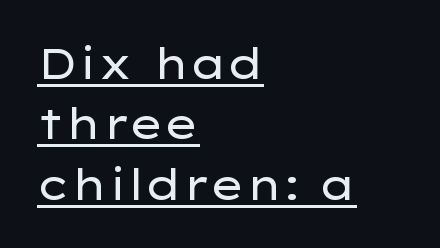
A typesetter would call this proportional, since set widths differ per character. Notice how the stems are strictly vertical — no italics here. Summary of weight: not heavy and not bold. The vertical gap from one line to the next is medium.
